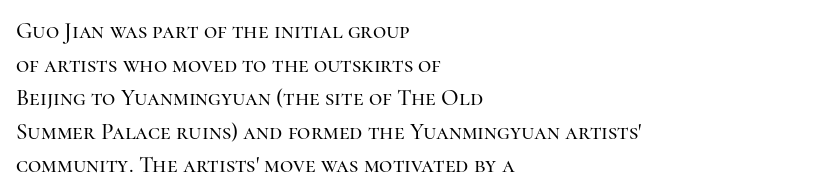
The image shows 23 px text type, upright; set left-aligned, normal line spacing (1.46x), normal letter spacing, not underlined.
